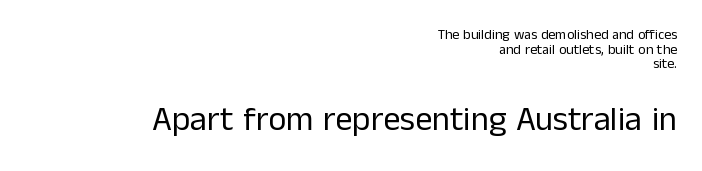
This sample uses an upright cut, with every glyph sitting square on the baseline. Check under the words: just untouched page. The paragraph has a hard right edge and a soft left edge. Varying glyph widths throughout — classic text-font behaviour. The second block has been scaled up relative to the first.
